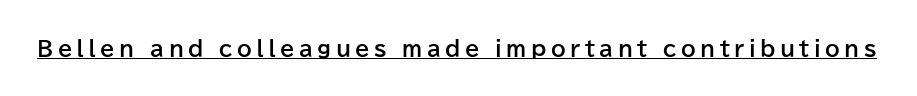
The sample has been set heavy, in full bold. It's the straight-up-and-down kind of type. This sample carries an underscore along the baseline area. Letter spacing: wide.
